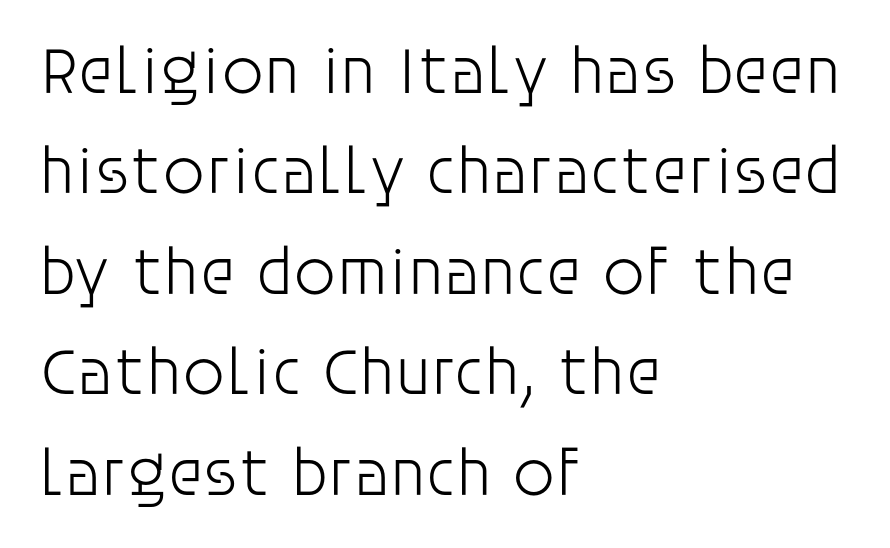
The image shows 67 px light sans-serif type, upright; set left-aligned, normal line spacing (1.5x), normal letter spacing, not underlined; low stroke contrast and a large x-height.
